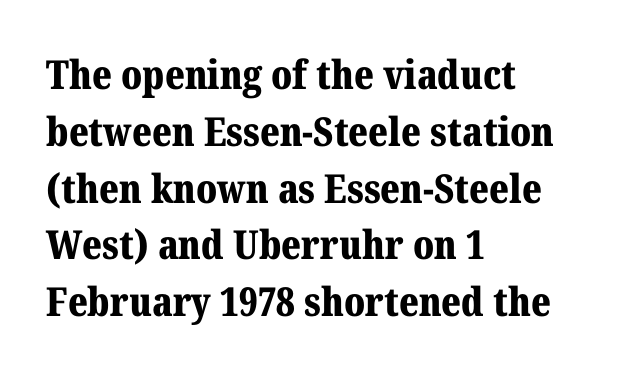
Q: Is the text bold? A: Yes.
Q: Is the text italic (slanted)? A: No, it is upright.
Q: Is the typeface a serif or a sans-serif typeface? A: Serif.
Q: Is the text underlined? A: No.
Q: How is the paragraph aligned? A: Left-aligned.
Q: Is the spacing between letters normal or unusually wide? A: Normal.
Q: Is the spacing between lines tight, normal or loose? A: Normal.
Q: Width (condensed, normal, or wide)? A: Normal.
Q: Stroke contrast? A: Medium.
Q: x-height? A: Medium.
Q: Monospaced? A: No.
